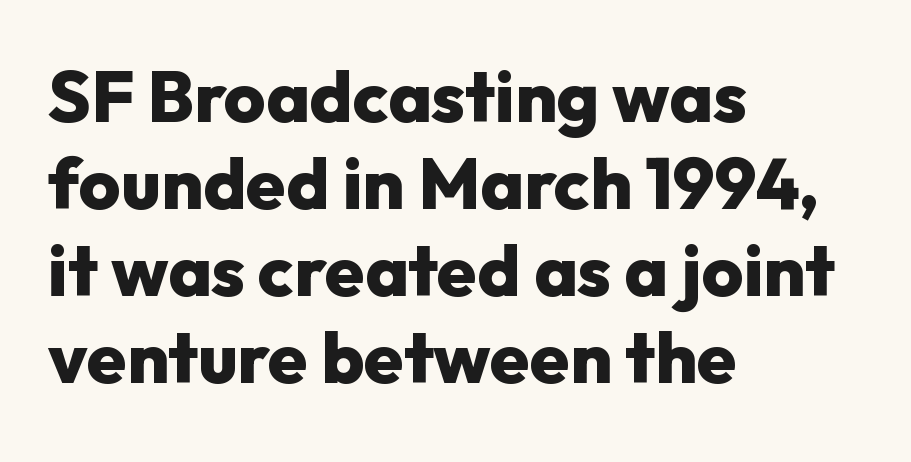
These lines are rendered in a variable-pitch font. The specimen reads as upright at a glance. Between one letter and the next there's only the usual sliver of space. Examine the stroke ends and you'll find no serifs. Summary of weight: heavy, a full bold.
